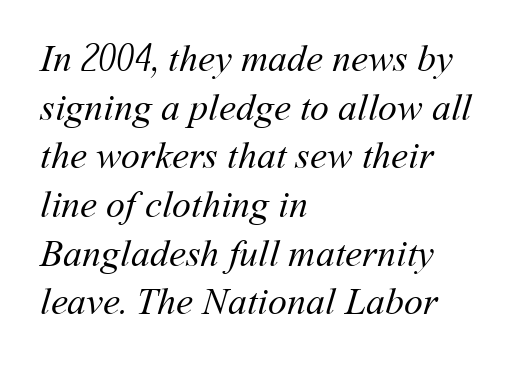
The rendering uses natural spacing where letterforms have individual widths. These lines keep a tight, regular rhythm from letter to letter. Reading down the block, your eye returns to a fixed left position each line. Heaviness? Minimal to ordinary, like unemphasized prose. Plain, unruled lines of type. The lines sit at an ordinary, default distance from one another.
